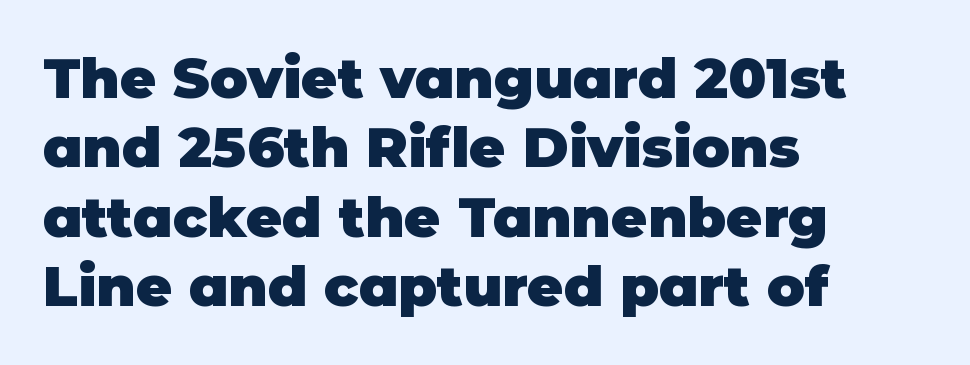
Reading down the block, your eye returns to a fixed left position each line. Type without underlining. The type is set solid horizontally, with unmodified tracking. Typographically, this falls in the sans-serif category.
